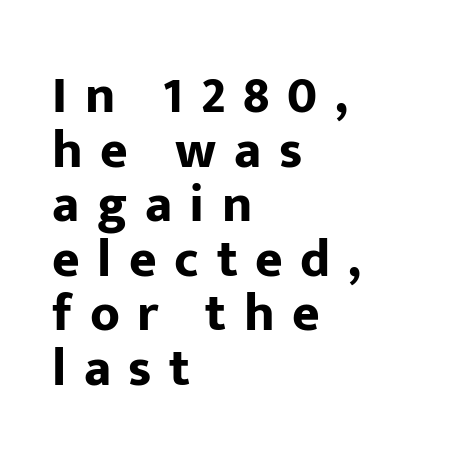
{"serif": "no", "italic": "no", "bold": "yes", "weight": "bold", "width": "normal", "stroke_contrast": "low", "x_height": "medium", "monospaced": "no", "underline": "no", "align": "left", "line_spacing": "tight", "line_spacing_ratio": 1.03, "letter_spacing": "wide", "letter_spacing_em": 0.33, "glyph_px": 53}
